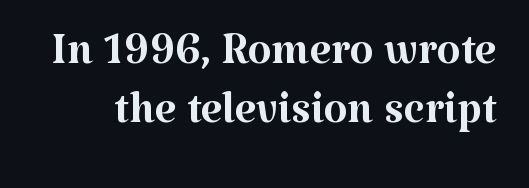
Q: Is the text bold? A: No.
Q: Is the text italic (slanted)? A: No, it is upright.
Q: Is the typeface a serif or a sans-serif typeface? A: Serif.
Q: Is the text underlined? A: No.
Q: Is the spacing between letters normal or unusually wide? A: Normal.
Q: Is the spacing between lines tight, normal or loose? A: Tight.
Q: Width (condensed, normal, or wide)? A: Normal.
Q: Stroke contrast? A: Medium.
Q: x-height? A: Medium.
Q: Monospaced? A: No.
